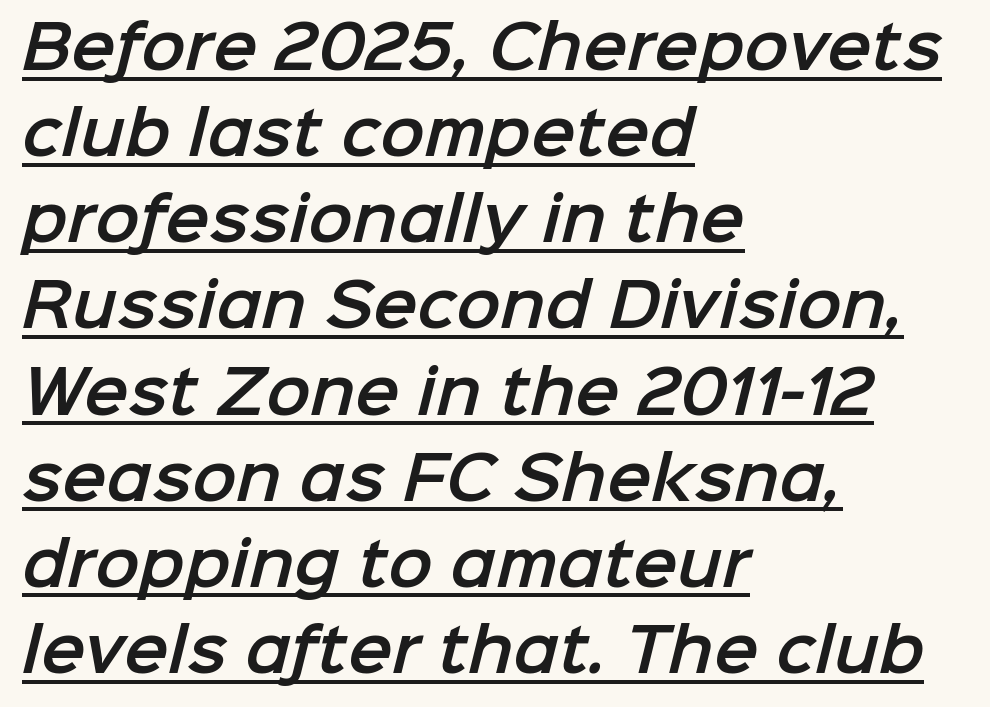
The image shows 59 px sans-serif type; set left-aligned, normal line spacing (1.46x), normal letter spacing, underlined; low stroke contrast and a medium x-height.
